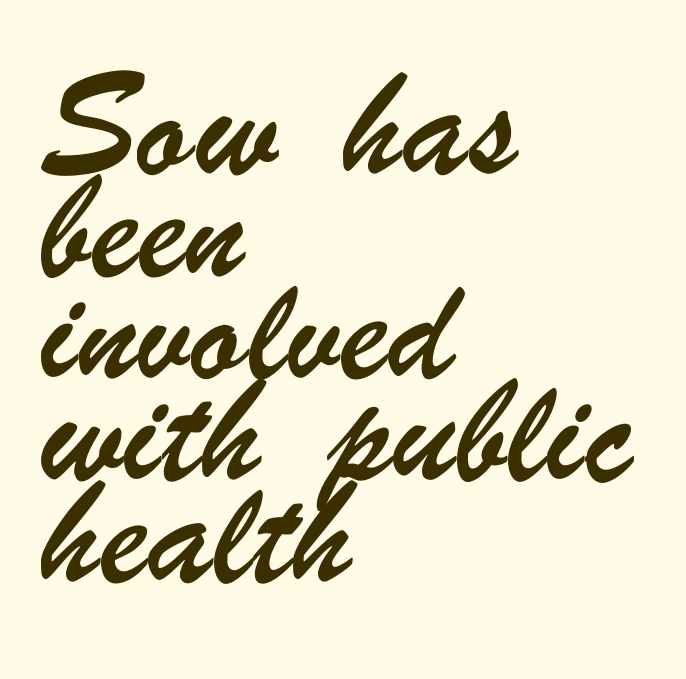
Q: Is the typeface a serif or a sans-serif typeface? A: Sans-serif.
Q: Is the text underlined? A: No.
Q: How is the paragraph aligned? A: Left-aligned.
Q: Is the spacing between letters normal or unusually wide? A: Normal.
Q: Is the spacing between lines tight, normal or loose? A: Normal.
Q: Width (condensed, normal, or wide)? A: Condensed.
Q: Stroke contrast? A: Low.
Q: x-height? A: Small.
Q: Monospaced? A: No.
